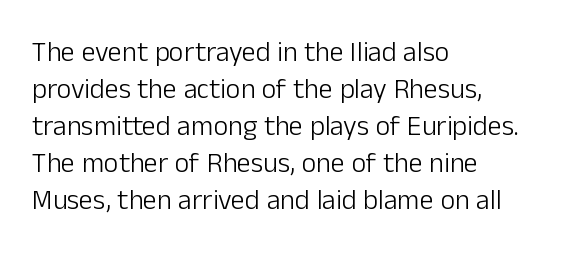
Q: Is the text bold? A: No.
Q: Is the text italic (slanted)? A: No, it is upright.
Q: Is the typeface a serif or a sans-serif typeface? A: Sans-serif.
Q: Is the text underlined? A: No.
Q: How is the paragraph aligned? A: Left-aligned.
Q: Is the spacing between letters normal or unusually wide? A: Normal.
Q: Is the spacing between lines tight, normal or loose? A: Normal.
Q: Width (condensed, normal, or wide)? A: Normal.
Q: Stroke contrast? A: Low.
Q: x-height? A: Medium.
Q: Monospaced? A: No.
